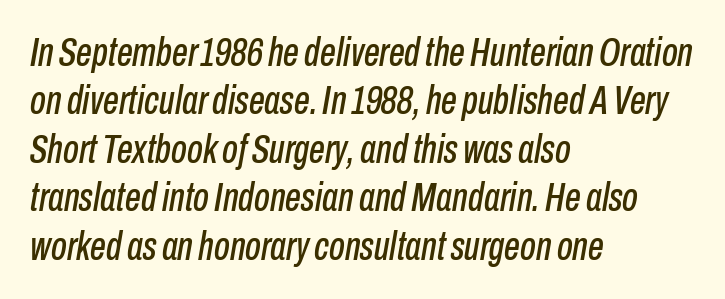
Italic? Definitely — the glyphs are oblique. The lines in this sample share a left origin and differ only in where they stop. Character widths vary here, with narrow letters taking less room than wide ones. Observe the ordinary spacing: letters are neighbours, not strangers. Has an underline been added? It has not.
